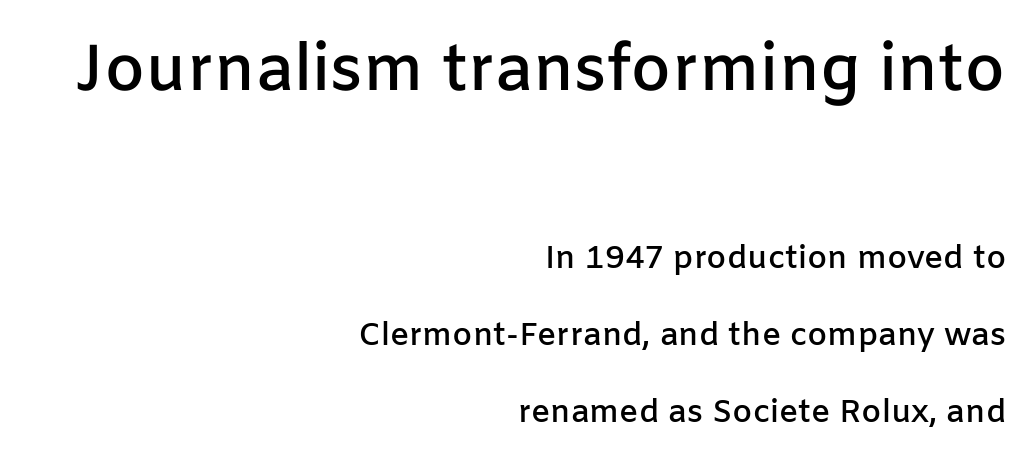
The image shows 65 px semibold sans-serif type, upright; set right-aligned, loose line spacing (2.41x), normal letter spacing, not underlined; the first (top) block is 2.03x larger; low stroke contrast and a medium x-height.
